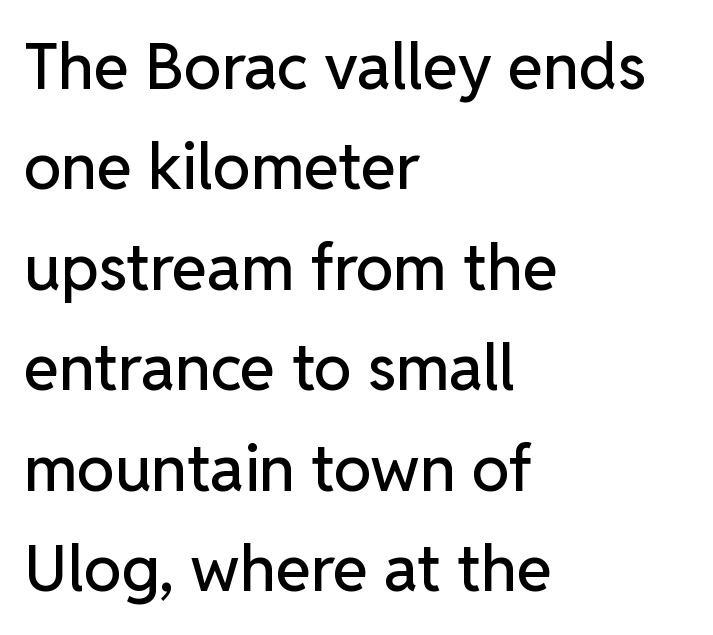
{"serif": "no", "italic": "no", "width": "normal", "stroke_contrast": "low", "x_height": "medium", "monospaced": "no", "underline": "no", "align": "left", "line_spacing": "normal", "line_spacing_ratio": 1.57, "letter_spacing": "normal", "letter_spacing_em": 0.0, "glyph_px": 64}
